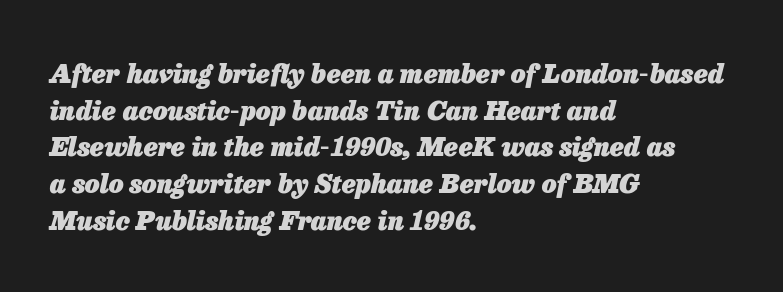
The image shows 26 px bold type, italic (leaning right); set left-aligned, normal line spacing (1.41x), normal letter spacing, not underlined.
